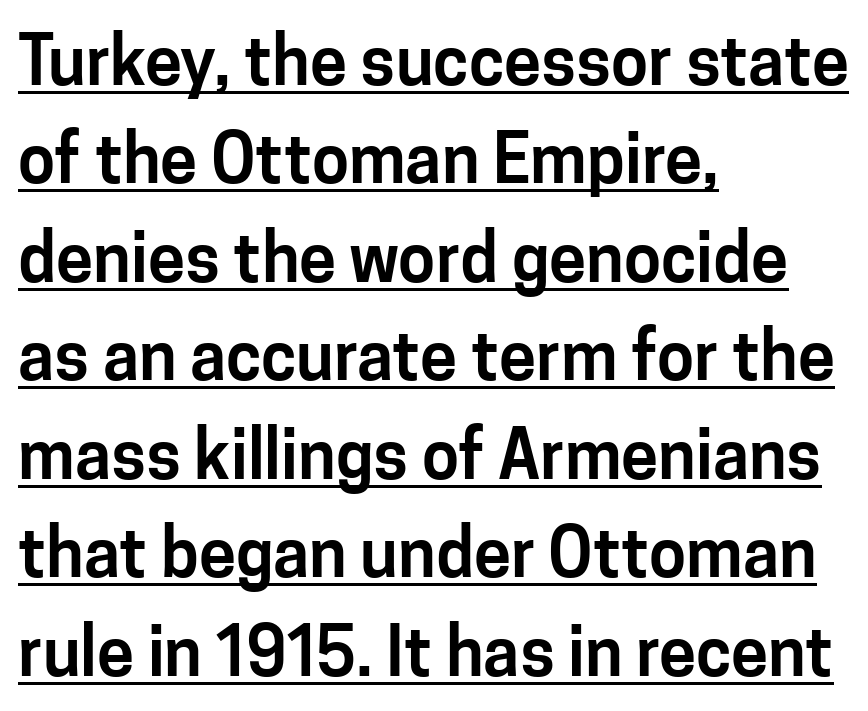
Regarding leading, the lines here are spaced in the standard way. The passage shown is typeset with a sans-serif family. The glyphs are accompanied by a horizontal stroke just below them. These lines were composed using upright roman letters. All the whitespace from short lines collects on the right. This sample uses plain, unmodified letter spacing.
